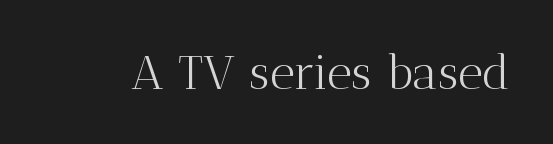
{"serif": "yes", "italic": "no", "bold": "no", "weight": "light", "width": "normal", "stroke_contrast": "medium", "x_height": "medium", "monospaced": "no", "underline": "no", "letter_spacing": "normal", "letter_spacing_em": 0.0, "glyph_px": 48}
